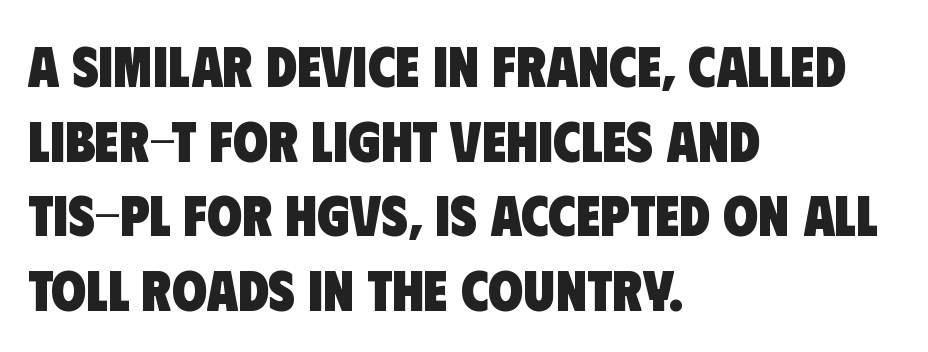
Glyph-to-glyph distance matches everyday printed text. Is this a fixed-width face? No — the glyphs have proportional, varying widths. The line-height multiplier appears to be the usual default. Its strokes are broad and dark, the hallmark of bold type. Is the block centered? No — it sits flush against the left margin.
